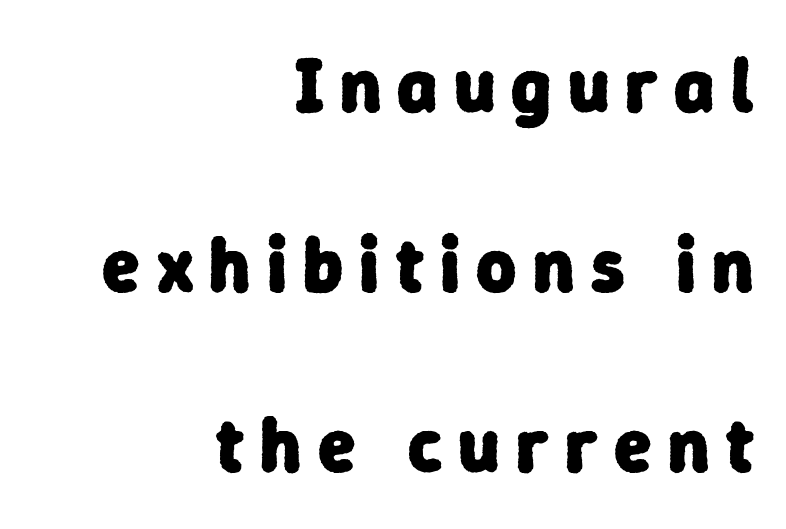
{"serif": "no", "bold": "yes", "weight": "heavy", "width": "normal", "stroke_contrast": "low", "x_height": "medium", "monospaced": "no", "underline": "no", "align": "right", "line_spacing": "loose", "line_spacing_ratio": 2.34, "letter_spacing": "wide", "letter_spacing_em": 0.21, "glyph_px": 77}
